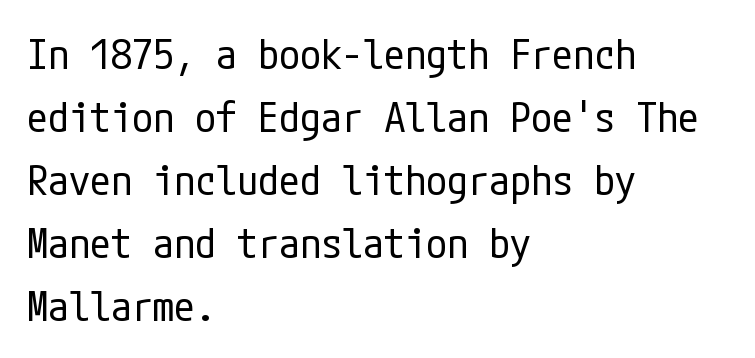
Q: Is the text bold? A: No.
Q: Is the text italic (slanted)? A: No, it is upright.
Q: Is the typeface a serif or a sans-serif typeface? A: Sans-serif.
Q: Is the text underlined? A: No.
Q: How is the paragraph aligned? A: Left-aligned.
Q: Is the spacing between letters normal or unusually wide? A: Normal.
Q: Is the spacing between lines tight, normal or loose? A: Normal.
Q: Width (condensed, normal, or wide)? A: Condensed.
Q: Stroke contrast? A: Low.
Q: x-height? A: Medium.
